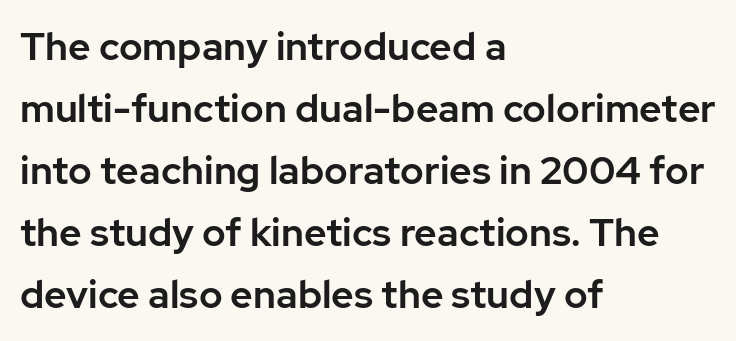
The gaps between neighbouring characters are ordinary and unremarkable. The lines in this sample share a left origin and differ only in where they stop. You could not count columns in this text — the font is proportionally spaced. The space between consecutive lines is moderate. Descenders are the only things crossing below the line. The lettering holds an erect, upright posture throughout.
